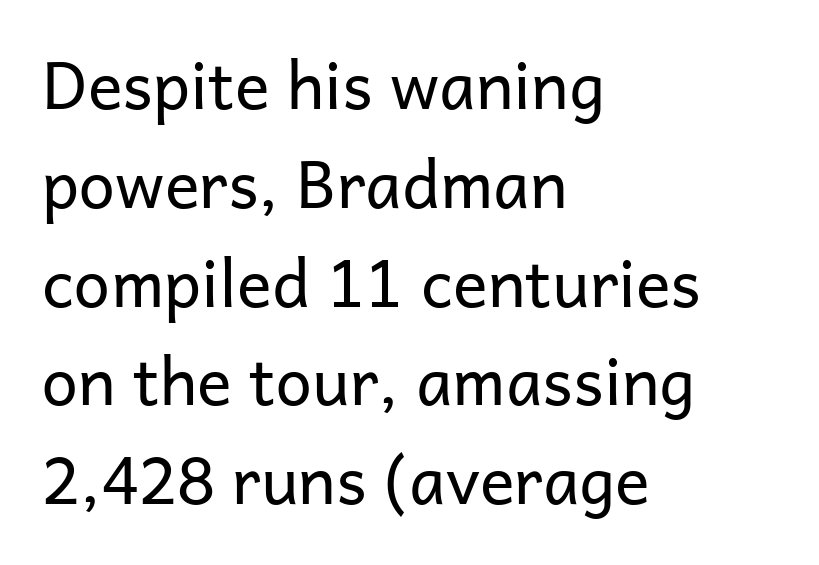
A typesetter would mark this as roman, not italic. This rendering features lettering with no underline. Regarding serifs, this sample does without them. The leading is moderate, giving the passage an even texture. Think of a printed novel: that variable character pitch is what you see here.
